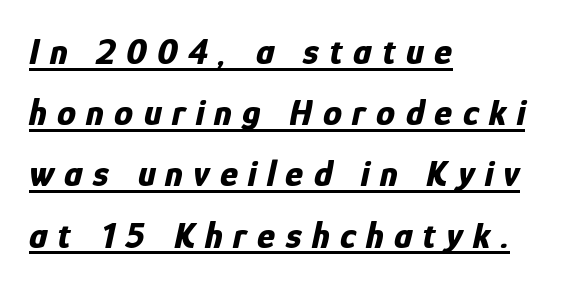
The setting favours the left margin, as ordinary paragraphs usually do. You could only call the tracking loose — the letters float apart. Evenly set lines give the paragraph a standard silhouette. You could not count columns in this text — the font is proportionally spaced.
